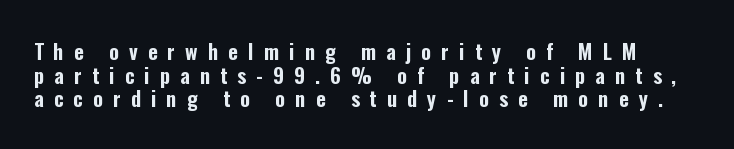
Q: Is the text italic (slanted)? A: No, it is upright.
Q: Is the text underlined? A: No.
Q: Is the spacing between letters normal or unusually wide? A: Unusually wide.
Q: Is the spacing between lines tight, normal or loose? A: Tight.
